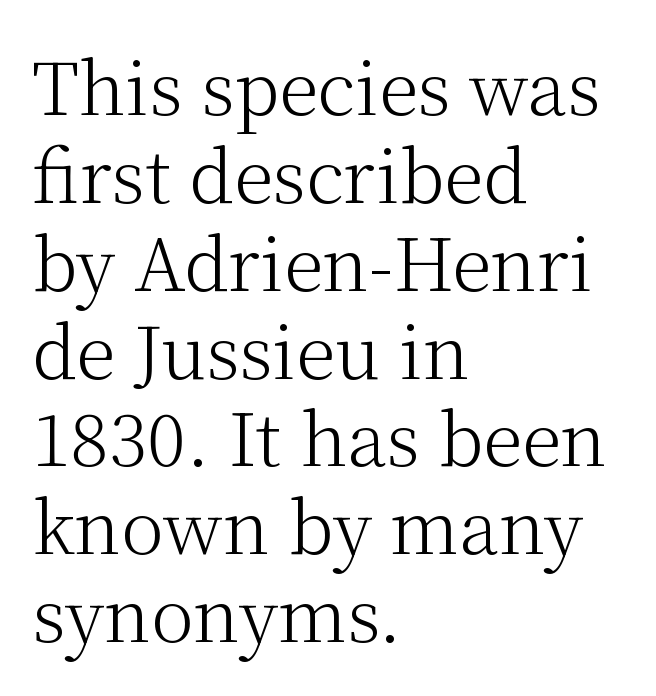
Each stroke keeps to a modest, everyday thickness or less. The paragraph shown leans on its left margin. Bare-footed words on every line. Quick note: not italic, upright. The letters carry serifs — small finishing strokes at the ends of their stems. The letters advance in unequal steps, a hallmark of proportional type.
